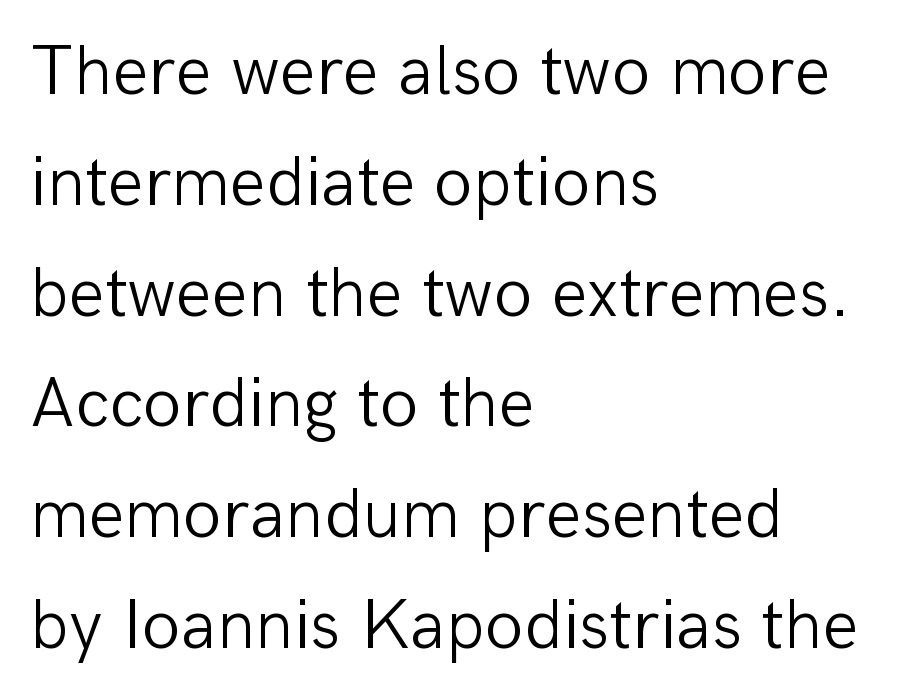
{"serif": "no", "italic": "no", "bold": "no", "weight": "light", "width": "normal", "stroke_contrast": "low", "x_height": "medium", "monospaced": "no", "underline": "no", "align": "left", "line_spacing": "normal", "line_spacing_ratio": 1.56, "letter_spacing": "normal", "letter_spacing_em": 0.0, "glyph_px": 71}
